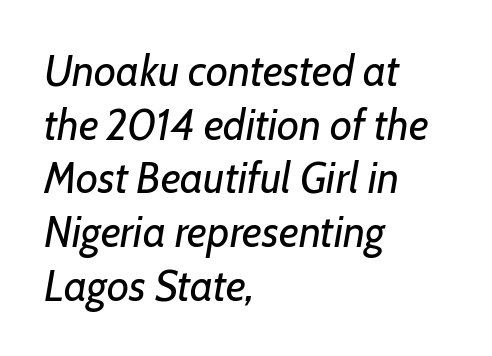
{"italic": "yes", "lean": "right", "slant_degrees": 7, "bold": "no", "weight": "regular", "width": "normal", "stroke_contrast": "low", "x_height": "medium", "monospaced": "no", "underline": "no", "align": "left", "line_spacing": "normal", "line_spacing_ratio": 1.25, "letter_spacing": "normal", "letter_spacing_em": 0.0, "glyph_px": 43}
